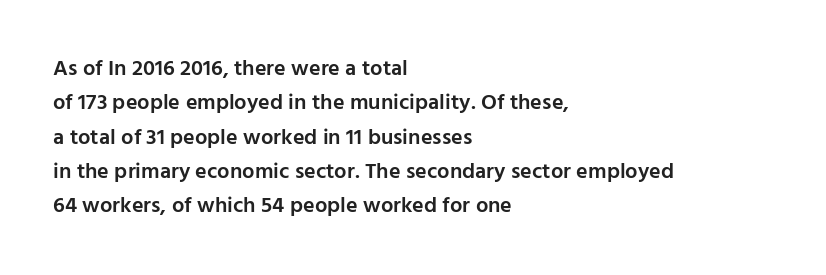
Q: Is the text bold? A: Semi-bold.
Q: Is the text italic (slanted)? A: No, it is upright.
Q: Is the text underlined? A: No.
Q: How is the paragraph aligned? A: Left-aligned.
Q: Is the spacing between letters normal or unusually wide? A: Normal.
Q: Is the spacing between lines tight, normal or loose? A: Normal.
